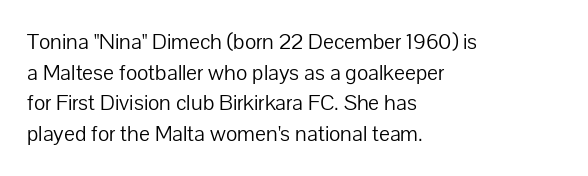
Vertical spacing — default. The text block is weighted toward the left margin, trailing off unevenly rightward. The baseline area is clear. These lines keep a tight, regular rhythm from letter to letter. No extra ink here — the face is not bold.
